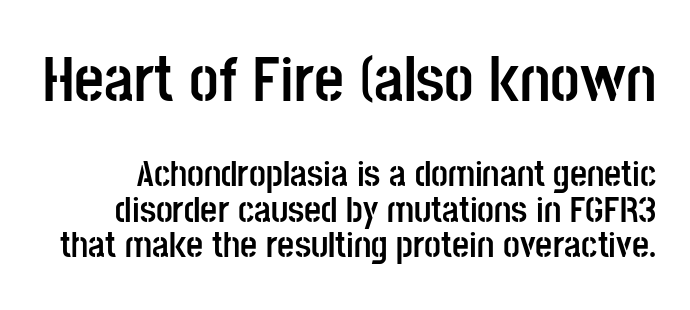
Each letter keeps its own natural width here, so spacing adapts to shape. Grotesque or geometric, the face here clearly has no serifs. This layout puts the oversized block above and the modest block below. Is the type bold? Yes — the strokes are clearly thick and heavy. Underlining? Definitely not there. Nope, not italic — everything's standing straight.
